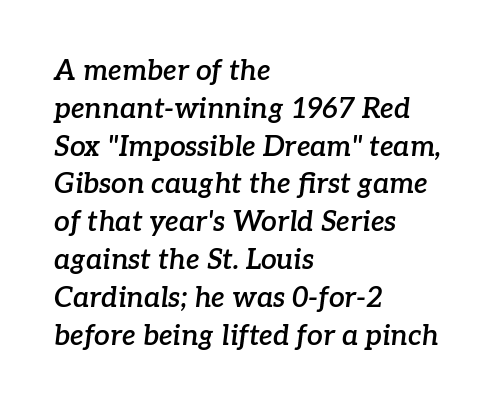
Q: Is the text bold? A: Semi-bold.
Q: Is the text italic (slanted)? A: Yes, it leans right by about 7 degrees.
Q: Is the typeface a serif or a sans-serif typeface? A: Serif.
Q: Is the text underlined? A: No.
Q: How is the paragraph aligned? A: Left-aligned.
Q: Is the spacing between letters normal or unusually wide? A: Normal.
Q: Is the spacing between lines tight, normal or loose? A: Normal.
Q: Width (condensed, normal, or wide)? A: Normal.
Q: Stroke contrast? A: Low.
Q: x-height? A: Medium.
Q: Monospaced? A: No.
